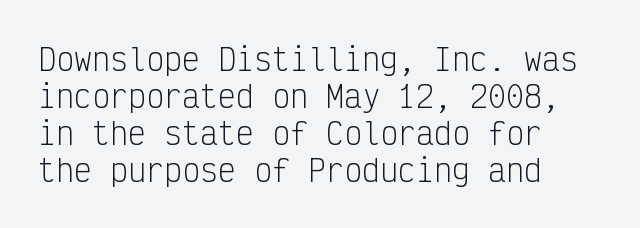
{"serif": "no", "italic": "no", "bold": "no", "weight": "light", "width": "condensed", "stroke_contrast": "low", "x_height": "medium", "monospaced": "yes", "underline": "no", "align": "left", "line_spacing_ratio": 1.23, "letter_spacing": "normal", "letter_spacing_em": 0.0, "glyph_px": 30}
